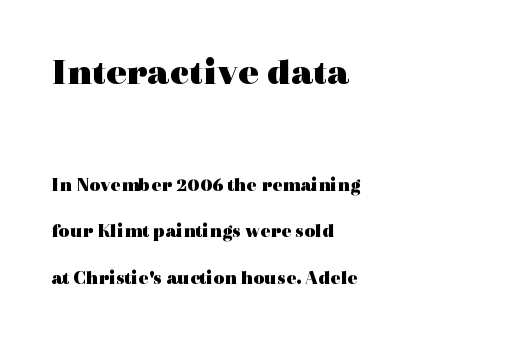
A serif font was chosen for this passage. Check under the words: just untouched page. Regarding leading, the lines here are spaced well apart. In terms of posture, this sample is upright. Does extra space separate the letters? No, they use regular spacing. Layout note: lines flush left.
